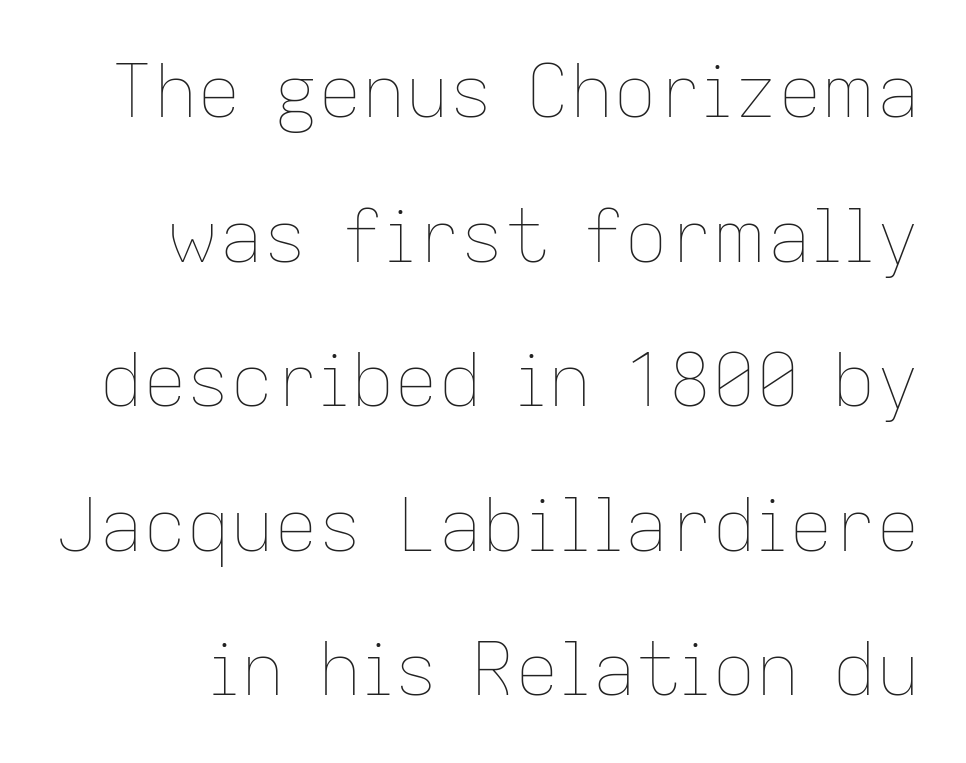
{"italic": "no", "bold": "no", "weight": "thin", "width": "normal", "stroke_contrast": "low", "x_height": "medium", "monospaced": "no", "underline": "no", "line_spacing": "loose", "line_spacing_ratio": 1.98, "letter_spacing": "normal", "letter_spacing_em": 0.0, "glyph_px": 73}
